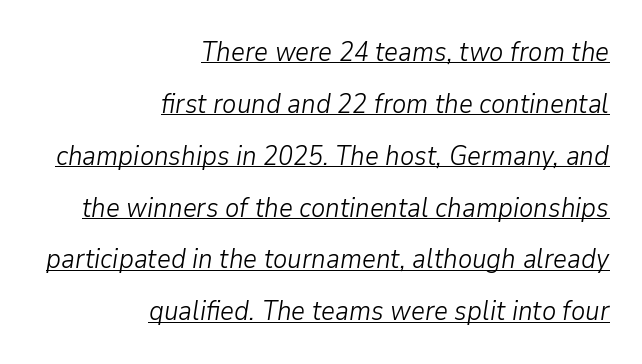
The rendering uses the underline text-decoration. The lines in this sample share a right terminus and differ only in where they begin. A typesetter would call this zero additional tracking. Unbolded letterforms with no extra heft. Notice how the stems are inclined rather than vertical — that's the hallmark of italics. Vertical spacing — loose.
